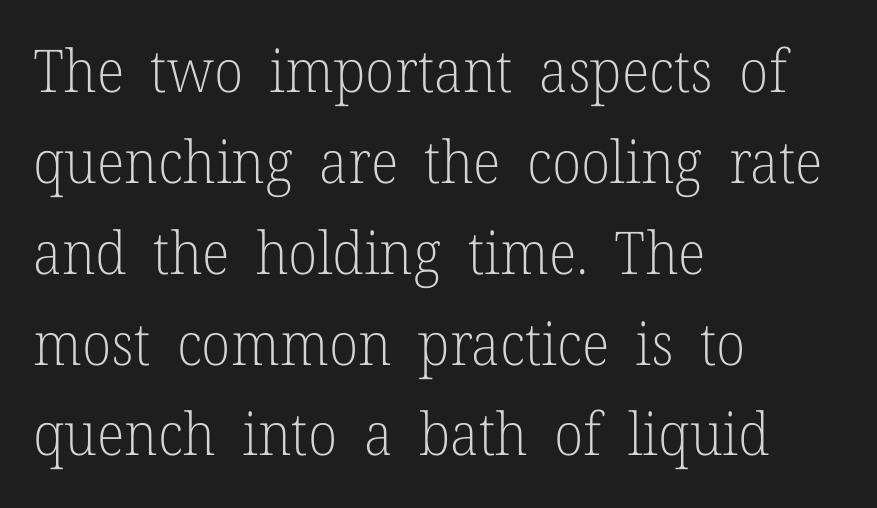
Descenders hang freely into open space. The font sits on the lighter half of the weight spectrum, regular included. Students, note that the glyphs here touch the page at normal intervals. This rendering uses left alignment, leaving the right contour irregular. The designer left line spacing at the default.
